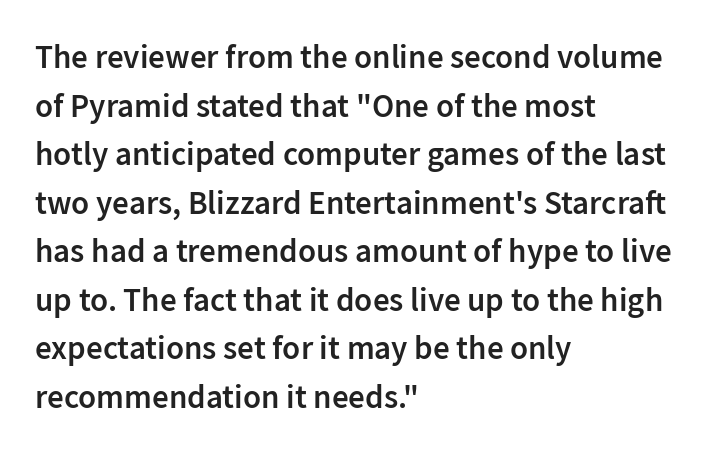
The image shows 33 px semibold sans-serif type, upright; set left-aligned, normal line spacing (1.47x), normal letter spacing, not underlined; low stroke contrast and a medium x-height.
